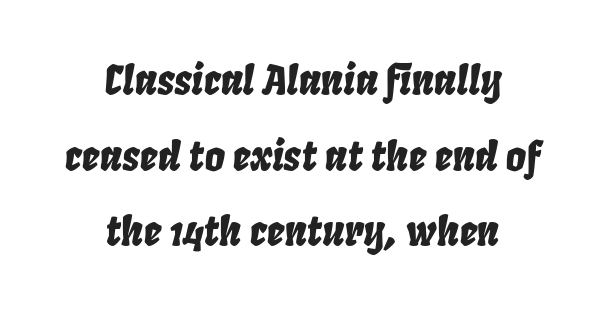
The image shows 40 px condensed type, italic (leaning right); set centered, line spacing 1.89x, normal letter spacing, not underlined; low stroke contrast and a large x-height.
